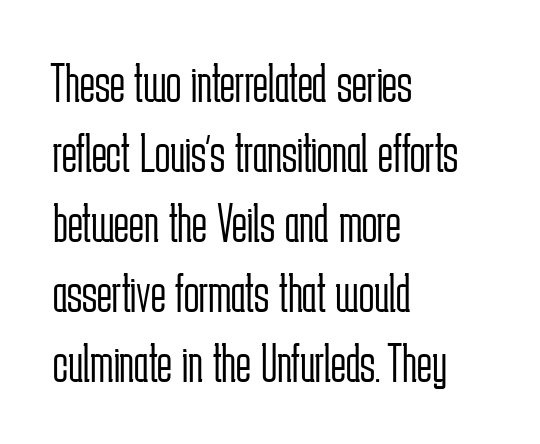
The image shows 56 px light, condensed sans-serif type, upright; set left-aligned, normal line spacing (1.25x), normal letter spacing, not underlined; low stroke contrast and a medium x-height.
